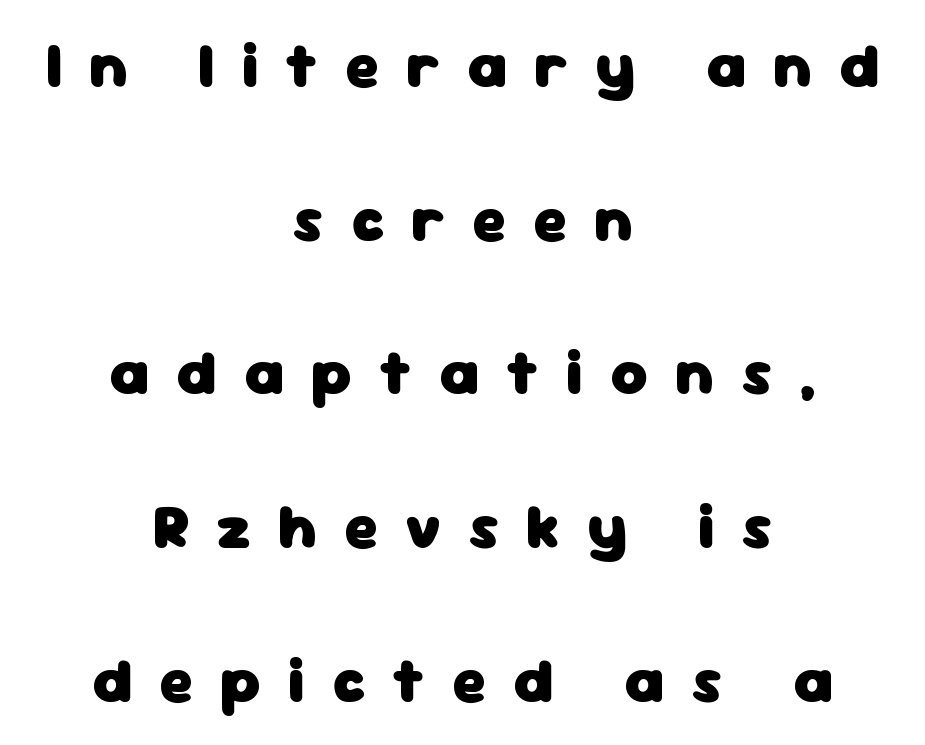
Weight check: bold — yes, fully. Serifs: no, the terminals of the letterforms are clean. Short and long lines alike share a common midpoint. You could not count columns in this text — the font is proportionally spaced. Students, note that the glyphs here are deliberately spaced far apart.
